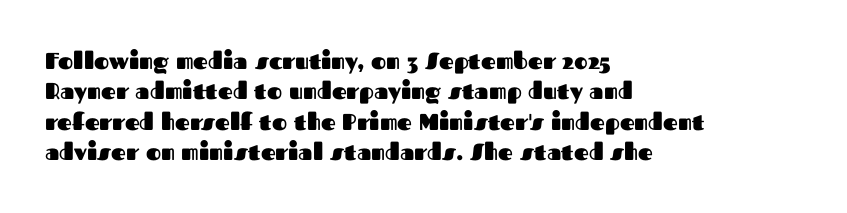
Q: Is the text bold? A: Yes.
Q: Is the text italic (slanted)? A: No, it is upright.
Q: Is the text underlined? A: No.
Q: How is the paragraph aligned? A: Left-aligned.
Q: Is the spacing between letters normal or unusually wide? A: Normal.
Q: Is the spacing between lines tight, normal or loose? A: Normal.
